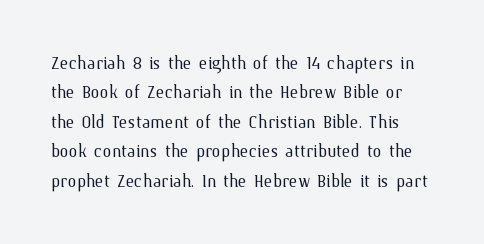
The image shows 23 px text type, upright; set normal line spacing (1.28x), normal letter spacing, not underlined.
